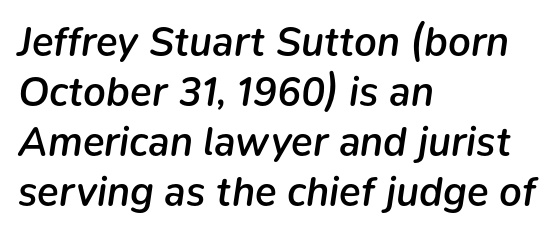
The image shows 40 px semibold type, italic (leaning right); set left-aligned, normal line spacing (1.25x), normal letter spacing, not underlined; low stroke contrast and a medium x-height.
